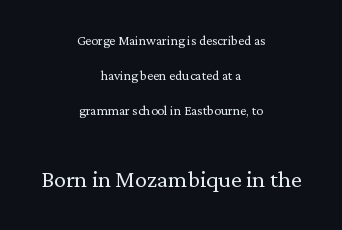
The image shows 30 px light serif type, upright; set centered, loose line spacing (2.07x), normal letter spacing, not underlined; the second (bottom) block is 1.76x larger; low stroke contrast and a medium x-height.
